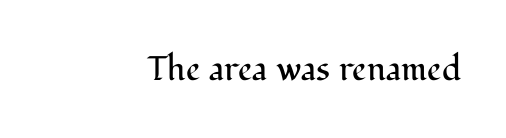
{"serif": "yes", "italic": "no", "bold": "no", "weight": "regular", "width": "normal", "stroke_contrast": "medium", "x_height": "medium", "monospaced": "no", "underline": "no", "letter_spacing": "normal", "letter_spacing_em": 0.0, "glyph_px": 34}
